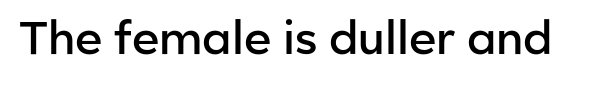
The image shows 46 px semibold sans-serif type, upright; set normal letter spacing, not underlined; low stroke contrast and a medium x-height.
